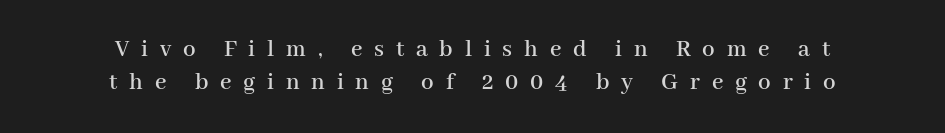
Style check: upright. Look at the tracking — it's clearly loosened, letters drifting apart. Unmarked baselines from the first word to the last. The lines sit at an ordinary, default distance from one another.
